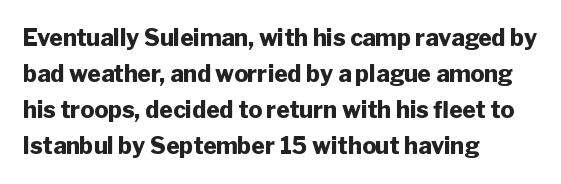
{"italic": "no", "bold": "yes", "underline": "no", "align": "left", "line_spacing": "normal", "line_spacing_ratio": 1.57, "letter_spacing": "normal", "letter_spacing_em": 0.0, "glyph_px": 23}
